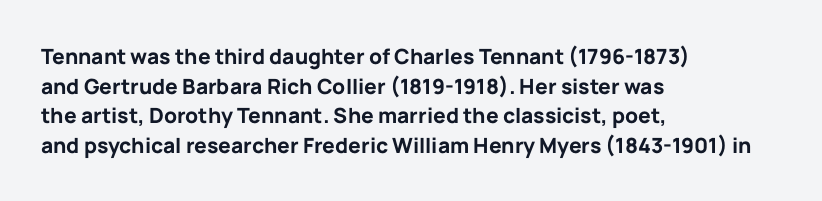
The vertical gap from one line to the next is medium. Beneath every word, the page is bare. Nothing unusual about the tracking: characters are spaced as the font intends. Its strokes are broad and dark, the hallmark of bold type. This sample uses an upright cut, with every glyph sitting square on the baseline. If you drew a ruler down the left edge, every line would touch it.
